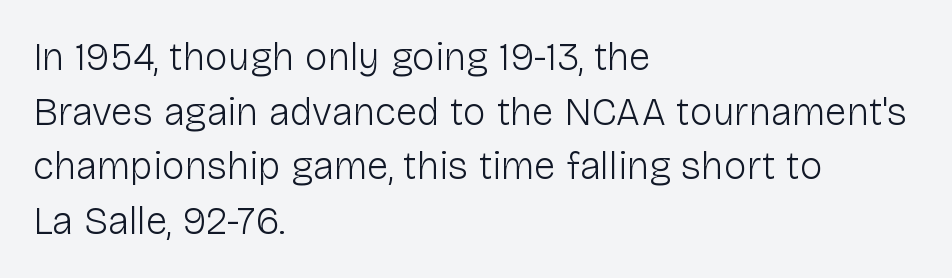
{"serif": "no", "italic": "no", "bold": "no", "weight": "light", "width": "normal", "stroke_contrast": "low", "x_height": "medium", "monospaced": "no", "underline": "no", "align": "left", "line_spacing": "normal", "line_spacing_ratio": 1.4, "letter_spacing": "normal", "letter_spacing_em": 0.0, "glyph_px": 39}
